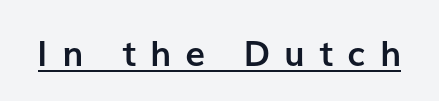
{"serif": "no", "italic": "no", "bold": "yes", "weight": "semibold", "width": "normal", "stroke_contrast": "low", "x_height": "medium", "monospaced": "no", "underline": "yes", "letter_spacing": "wide", "letter_spacing_em": 0.41, "glyph_px": 35}
